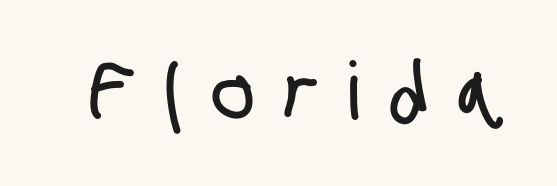
Descender tails drop into unmarked territory. Note the varied advance widths — an 'i' is clearly narrower than an 'm'. Examine the stroke ends and you'll find no serifs. The face used here is rendered with a markedly widened letterfit.
